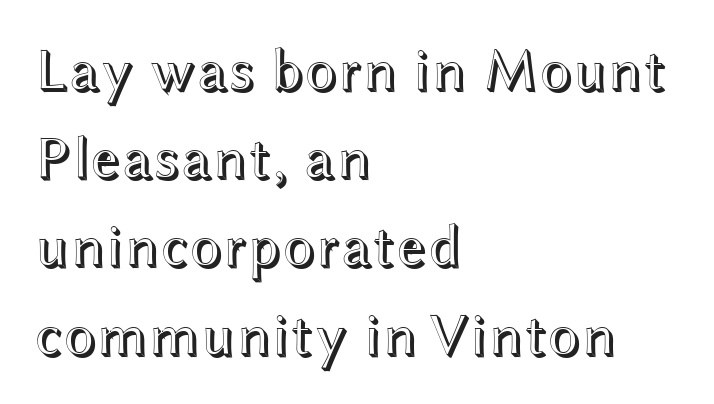
{"italic": "no", "width": "wide", "x_height": "medium", "monospaced": "no", "underline": "no", "align": "left", "line_spacing": "normal", "line_spacing_ratio": 1.47, "letter_spacing": "normal", "letter_spacing_em": 0.0, "glyph_px": 60}
